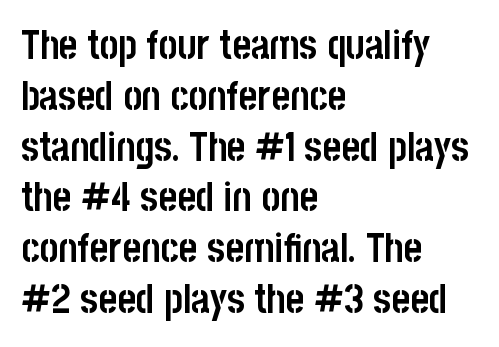
Q: Is the text bold? A: Yes.
Q: Is the text italic (slanted)? A: No, it is upright.
Q: Is the typeface a serif or a sans-serif typeface? A: Sans-serif.
Q: Is the text underlined? A: No.
Q: How is the paragraph aligned? A: Left-aligned.
Q: Is the spacing between letters normal or unusually wide? A: Normal.
Q: Is the spacing between lines tight, normal or loose? A: Normal.
Q: Width (condensed, normal, or wide)? A: Condensed.
Q: Stroke contrast? A: Low.
Q: x-height? A: Large.
Q: Monospaced? A: No.
